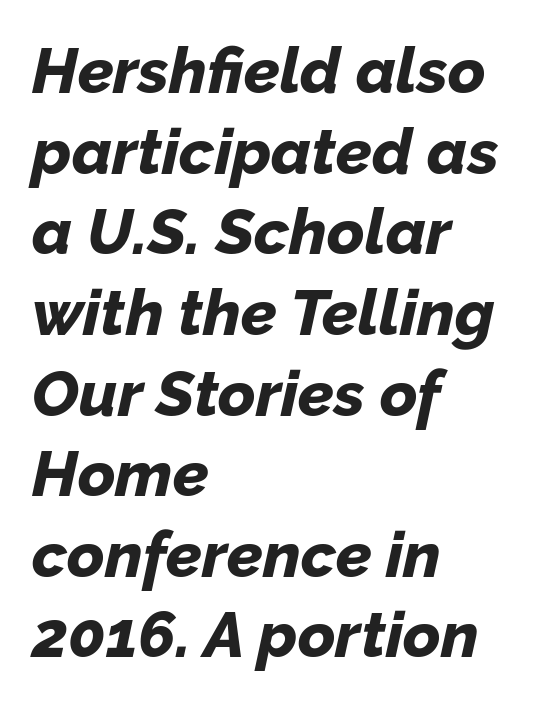
Is this a fixed-width face? No — the glyphs have proportional, varying widths. The axis of the letterforms is tilted away from vertical. If you drew a ruler down the left edge, every line would touch it. In terms of letterspacing, this is plain default setting.
